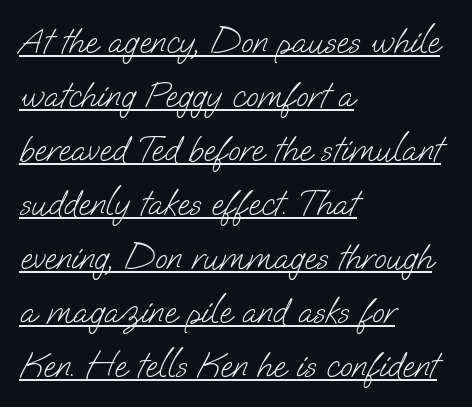
Q: Is the text bold? A: No.
Q: Is the typeface a serif or a sans-serif typeface? A: Sans-serif.
Q: Is the text underlined? A: Yes.
Q: How is the paragraph aligned? A: Left-aligned.
Q: Is the spacing between letters normal or unusually wide? A: Normal.
Q: Is the spacing between lines tight, normal or loose? A: Normal.
Q: Width (condensed, normal, or wide)? A: Normal.
Q: Stroke contrast? A: Low.
Q: x-height? A: Small.
Q: Monospaced? A: No.
